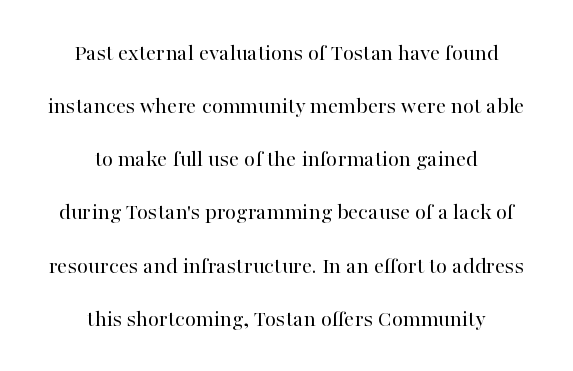
How would I describe the line gaps? Wide and relaxed. The lines in this sample share a center point and differ in where they start and stop. Descenders hang freely into open space. Rendered with straight, roman letterforms.
